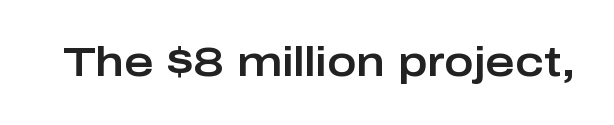
Tall strokes in this sample are plumb rather than angled. Nope, no serifs anywhere on these letters. A typesetter would call this zero additional tracking. The rendering uses natural spacing where letterforms have individual widths. The string is rendered with underlining switched off.
